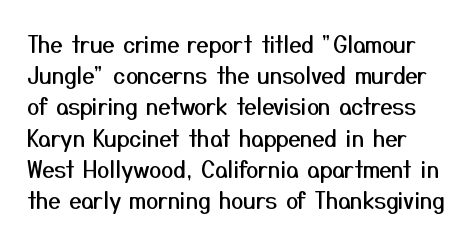
{"italic": "no", "underline": "no", "line_spacing": "normal", "line_spacing_ratio": 1.42, "letter_spacing": "normal", "letter_spacing_em": 0.0, "glyph_px": 22}
